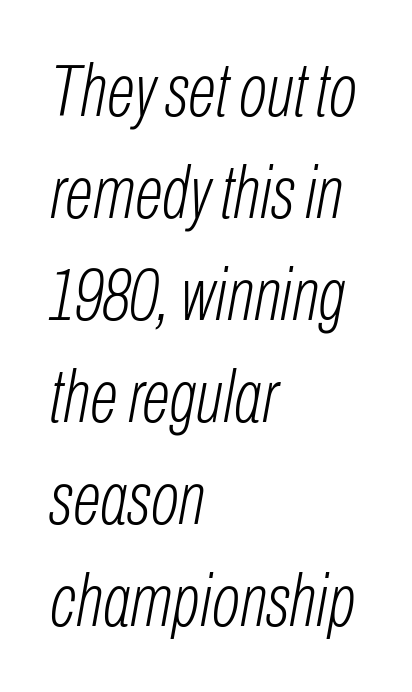
The image shows 75 px light, condensed type, italic (leaning right); set left-aligned, normal line spacing (1.36x), normal letter spacing, not underlined; low stroke contrast and a medium x-height.
